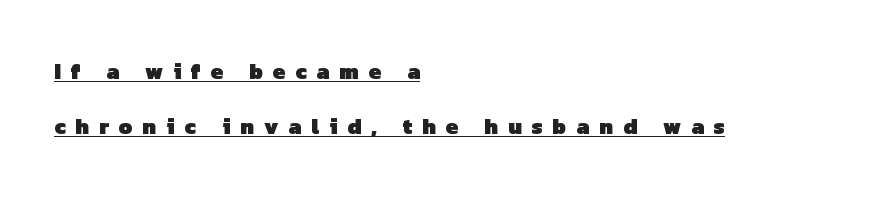
The image shows 22 px bold type; set left-aligned, loose line spacing (2.5x), unusually wide letter spacing (+0.45 em), underlined.
